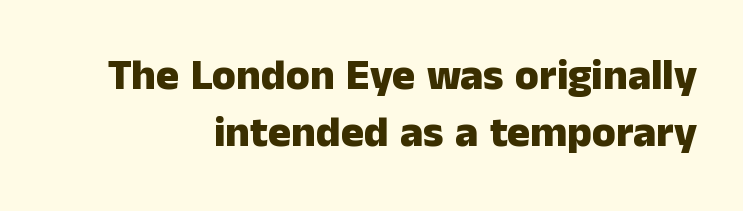
The image shows 43 px heavy sans-serif type, upright; set right-aligned, normal line spacing (1.32x), normal letter spacing, not underlined; low stroke contrast and a medium x-height.
